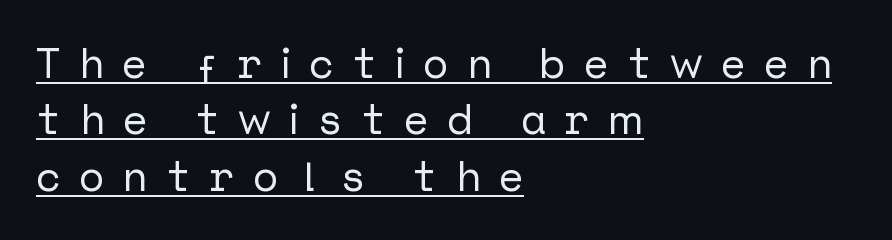
Q: Is the text italic (slanted)? A: No, it is upright.
Q: Is the typeface a serif or a sans-serif typeface? A: Sans-serif.
Q: Is the text underlined? A: Yes.
Q: How is the paragraph aligned? A: Left-aligned.
Q: Is the spacing between letters normal or unusually wide? A: Unusually wide.
Q: Is the spacing between lines tight, normal or loose? A: Normal.
Q: Width (condensed, normal, or wide)? A: Normal.
Q: Stroke contrast? A: Low.
Q: x-height? A: Medium.
